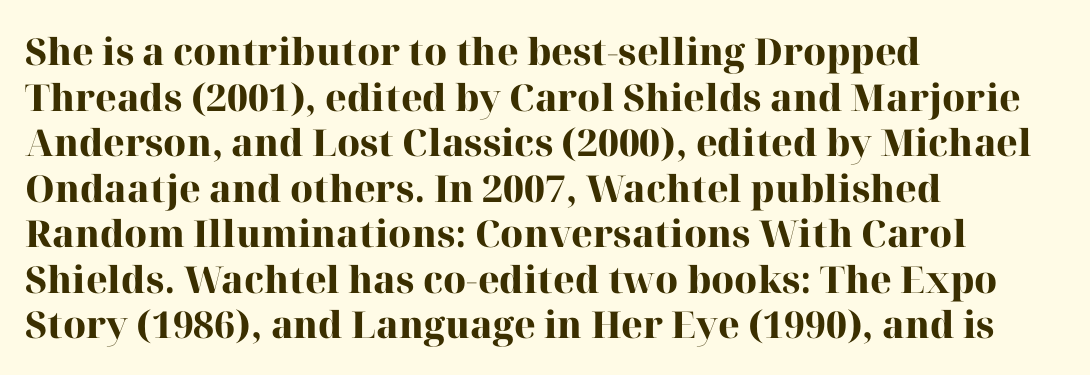
Q: Is the text bold? A: Yes.
Q: Is the text italic (slanted)? A: No, it is upright.
Q: Is the typeface a serif or a sans-serif typeface? A: Serif.
Q: Is the text underlined? A: No.
Q: How is the paragraph aligned? A: Left-aligned.
Q: Is the spacing between letters normal or unusually wide? A: Normal.
Q: Width (condensed, normal, or wide)? A: Normal.
Q: Stroke contrast? A: High.
Q: x-height? A: Medium.
Q: Monospaced? A: No.
